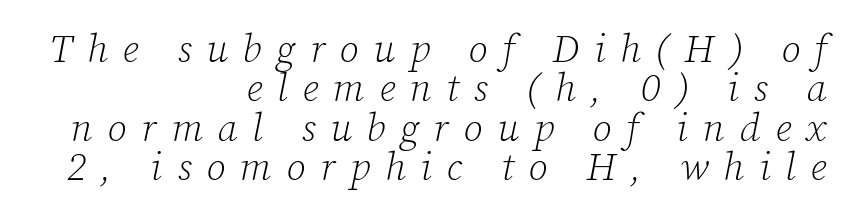
The image shows 39 px light serif type, italic (leaning right); set right-aligned, tight line spacing (1.01x), unusually wide letter spacing (+0.38 em), not underlined; low stroke contrast and a medium x-height.
